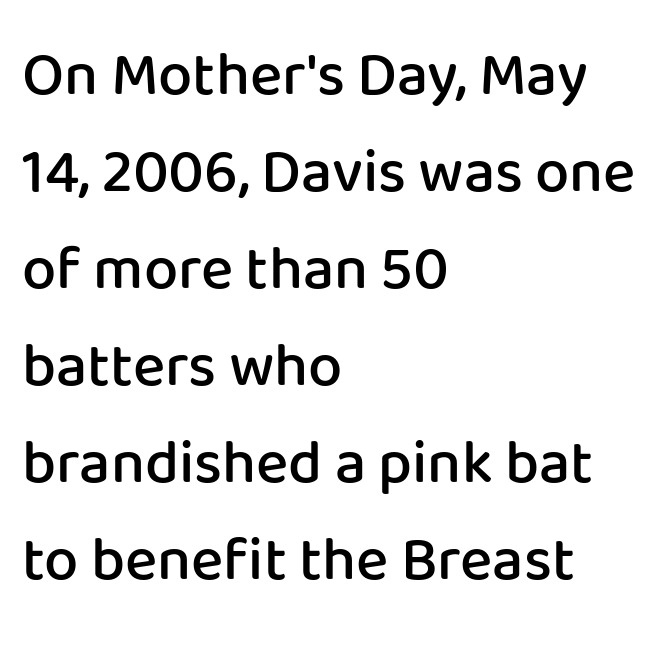
The image shows 61 px semibold sans-serif type, upright; set left-aligned, normal line spacing (1.59x), normal letter spacing, not underlined; low stroke contrast and a medium x-height.
